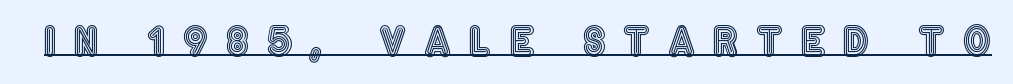
The image shows 39 px condensed type, upright; set unusually wide letter spacing (+0.46 em), underlined; a large x-height.
